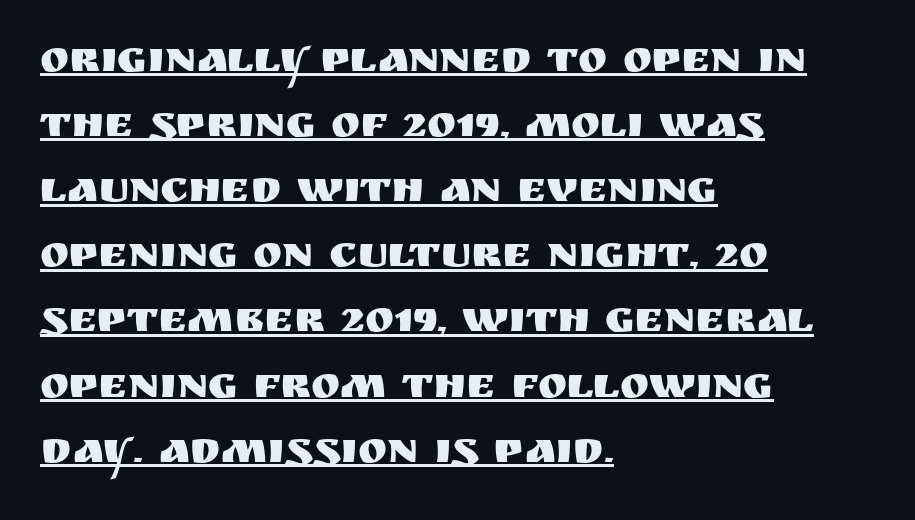
What stands out about the letter spacing? Nothing — it is the standard amount. Compared with undecorated copy, this sample adds a rule below the words. The line-height multiplier appears to be the usual default. This sample uses a sans-serif face.
